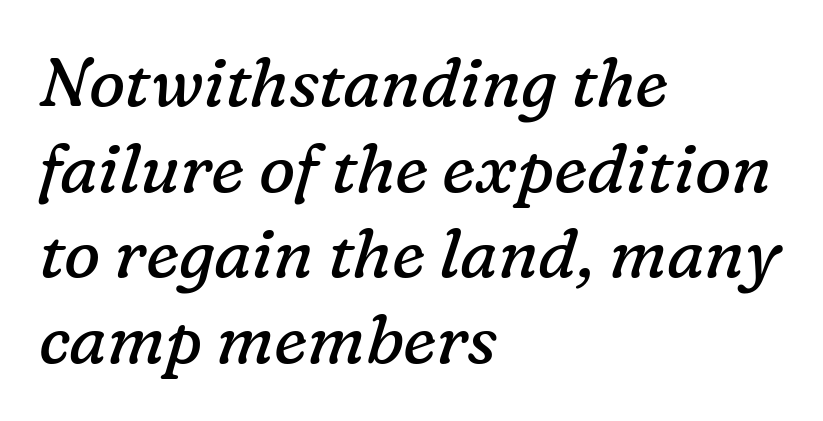
The image shows 68 px regular-weight serif type, italic (leaning right); set left-aligned, normal line spacing (1.26x), normal letter spacing, not underlined; low stroke contrast and a medium x-height.
